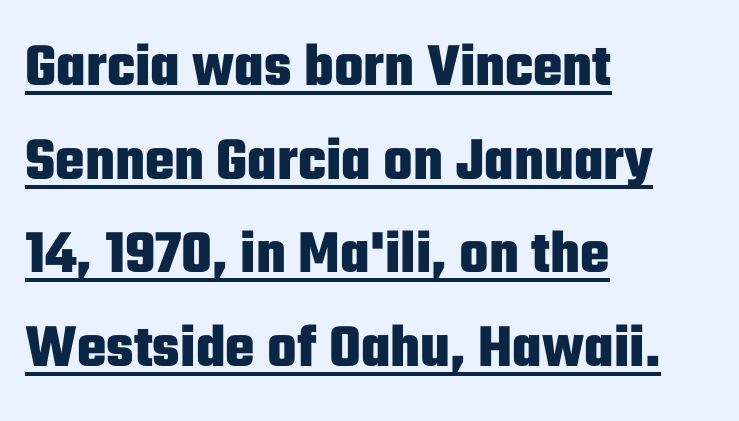
Q: Is the text bold? A: Yes.
Q: Is the text italic (slanted)? A: No, it is upright.
Q: Is the typeface a serif or a sans-serif typeface? A: Sans-serif.
Q: Is the text underlined? A: Yes.
Q: How is the paragraph aligned? A: Left-aligned.
Q: Is the spacing between letters normal or unusually wide? A: Normal.
Q: Is the spacing between lines tight, normal or loose? A: Normal.
Q: Width (condensed, normal, or wide)? A: Condensed.
Q: Stroke contrast? A: Low.
Q: x-height? A: Medium.
Q: Monospaced? A: No.
